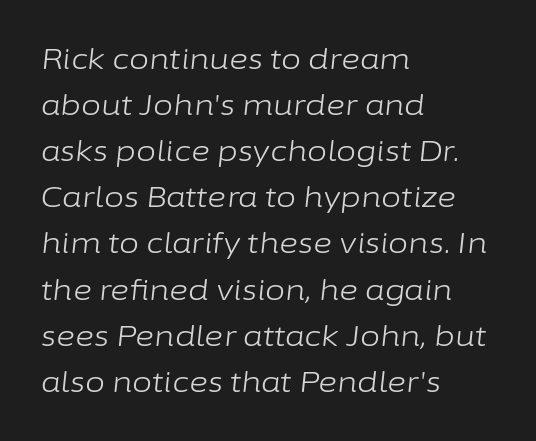
Q: Is the text bold? A: No.
Q: Is the text italic (slanted)? A: Yes, it leans right by about 6 degrees.
Q: Is the text underlined? A: No.
Q: How is the paragraph aligned? A: Left-aligned.
Q: Is the spacing between letters normal or unusually wide? A: Normal.
Q: Is the spacing between lines tight, normal or loose? A: Normal.
Q: Width (condensed, normal, or wide)? A: Normal.
Q: Stroke contrast? A: Low.
Q: x-height? A: Medium.
Q: Monospaced? A: No.
